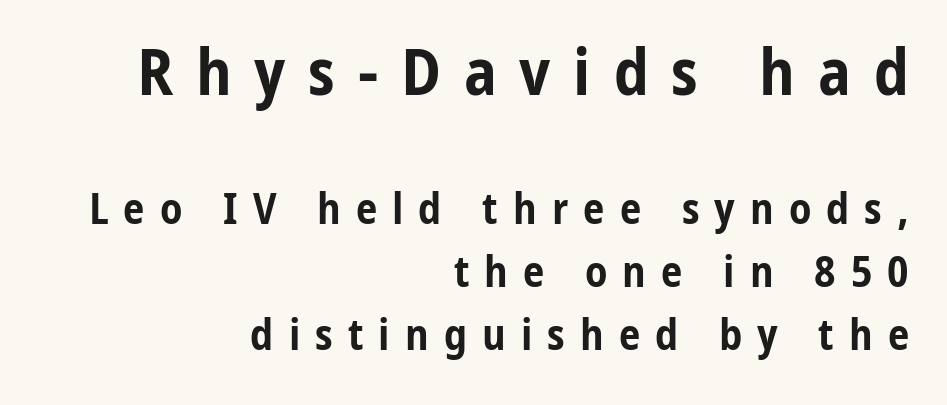
{"serif": "no", "italic": "no", "bold": "yes", "weight": "bold", "width": "condensed", "stroke_contrast": "low", "x_height": "medium", "monospaced": "no", "underline": "no", "align": "right", "line_spacing": "normal", "line_spacing_ratio": 1.47, "letter_spacing": "wide", "letter_spacing_em": 0.35, "larger_block": "first", "size_ratio": 1.51, "glyph_px": 65}
